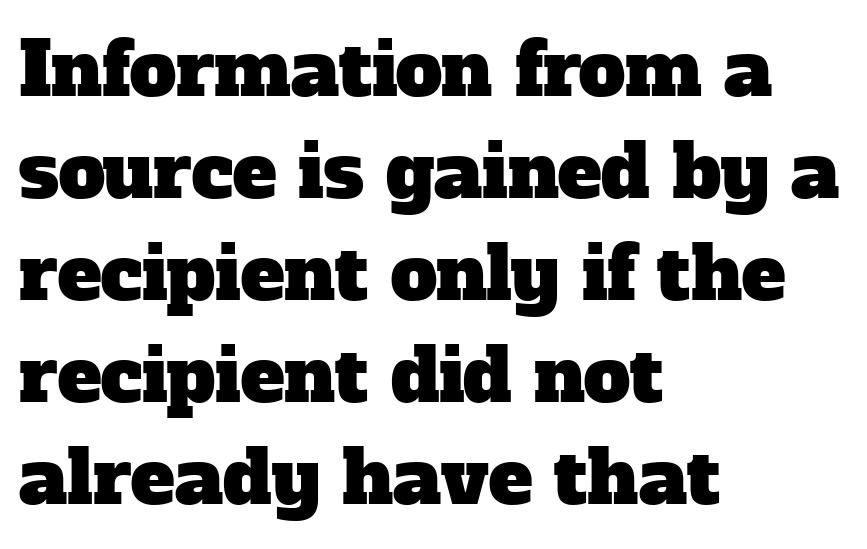
{"serif": "yes", "width": "normal", "stroke_contrast": "low", "x_height": "medium", "monospaced": "no", "underline": "no", "align": "left", "line_spacing": "normal", "line_spacing_ratio": 1.38, "letter_spacing": "normal", "letter_spacing_em": 0.0, "glyph_px": 74}
